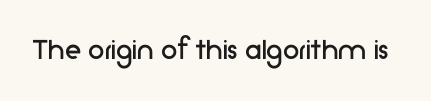
Q: Is the text bold? A: No.
Q: Is the text italic (slanted)? A: No, it is upright.
Q: Is the typeface a serif or a sans-serif typeface? A: Sans-serif.
Q: Is the text underlined? A: No.
Q: Is the spacing between letters normal or unusually wide? A: Normal.
Q: Width (condensed, normal, or wide)? A: Normal.
Q: Stroke contrast? A: Low.
Q: x-height? A: Medium.
Q: Monospaced? A: No.
